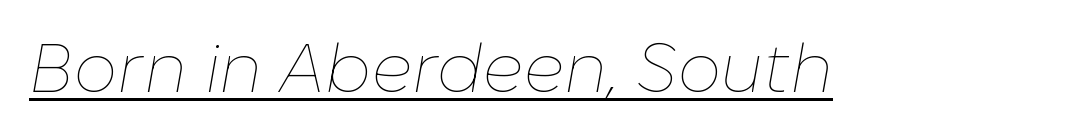
The image shows 69 px thin type, italic (leaning right); set normal letter spacing, underlined; low stroke contrast and a medium x-height.
